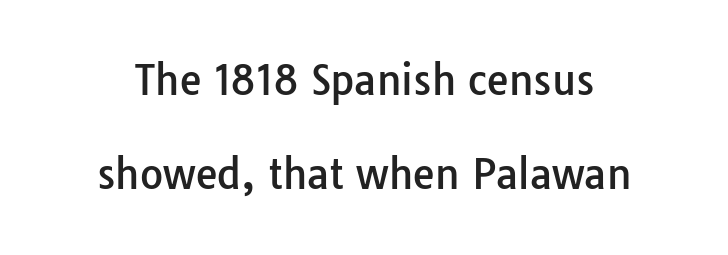
{"serif": "no", "italic": "no", "width": "normal", "stroke_contrast": "low", "x_height": "medium", "monospaced": "no", "underline": "no", "line_spacing": "loose", "line_spacing_ratio": 2.34, "letter_spacing": "normal", "letter_spacing_em": 0.0, "glyph_px": 40}
